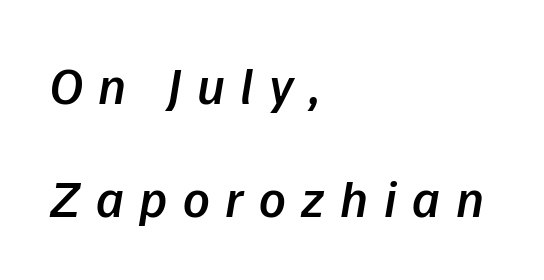
{"serif": "no", "bold": "semi", "weight": "semibold", "width": "normal", "stroke_contrast": "low", "x_height": "medium", "monospaced": "no", "underline": "no", "align": "left", "line_spacing": "loose", "line_spacing_ratio": 2.18, "letter_spacing": "wide", "letter_spacing_em": 0.3, "glyph_px": 52}
